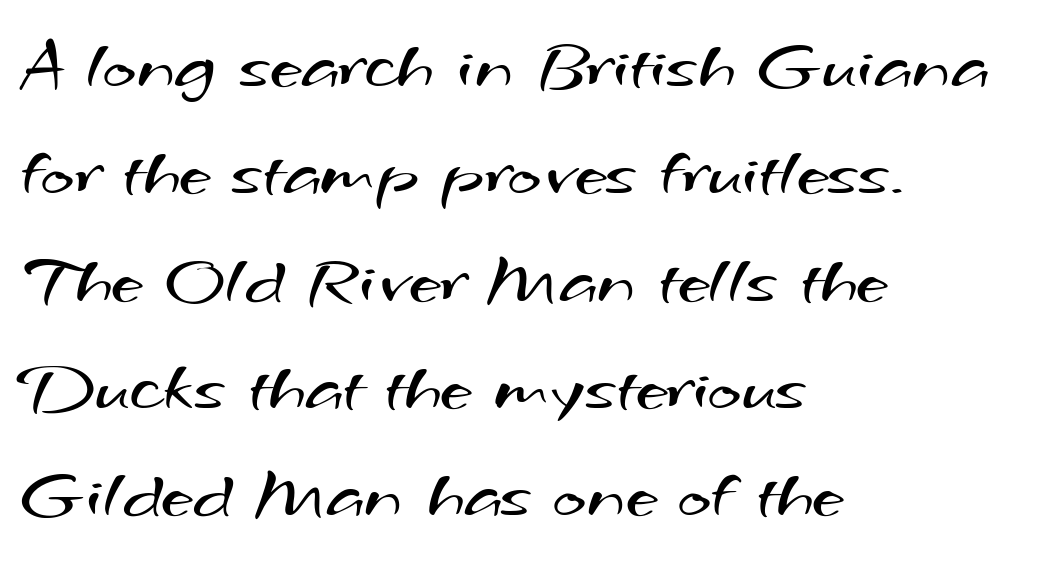
{"serif": "no", "bold": "no", "weight": "regular", "width": "wide", "stroke_contrast": "medium", "x_height": "small", "monospaced": "no", "underline": "no", "align": "left", "line_spacing": "normal", "line_spacing_ratio": 1.49, "letter_spacing": "normal", "letter_spacing_em": 0.0, "glyph_px": 72}
